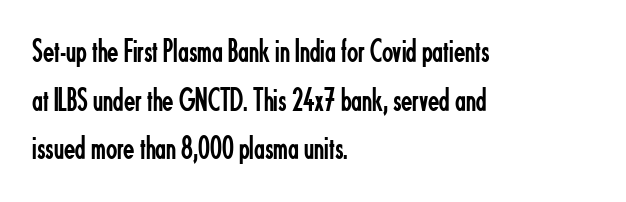
Q: Is the text bold? A: No.
Q: Is the text italic (slanted)? A: No, it is upright.
Q: Is the typeface a serif or a sans-serif typeface? A: Sans-serif.
Q: Is the text underlined? A: No.
Q: How is the paragraph aligned? A: Left-aligned.
Q: Is the spacing between letters normal or unusually wide? A: Normal.
Q: Is the spacing between lines tight, normal or loose? A: Normal.
Q: Width (condensed, normal, or wide)? A: Condensed.
Q: Stroke contrast? A: Low.
Q: x-height? A: Small.
Q: Monospaced? A: No.
